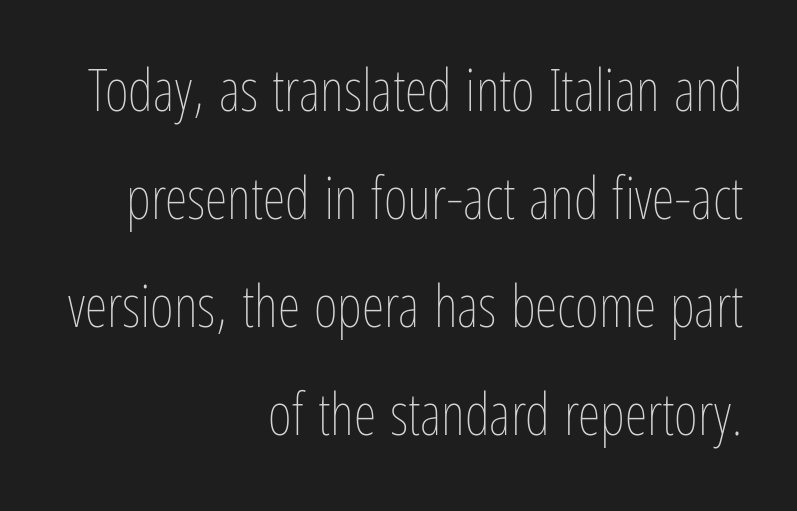
The image shows 58 px thin, condensed type, upright; set right-aligned, line spacing 1.86x, normal letter spacing, not underlined; low stroke contrast and a medium x-height.
